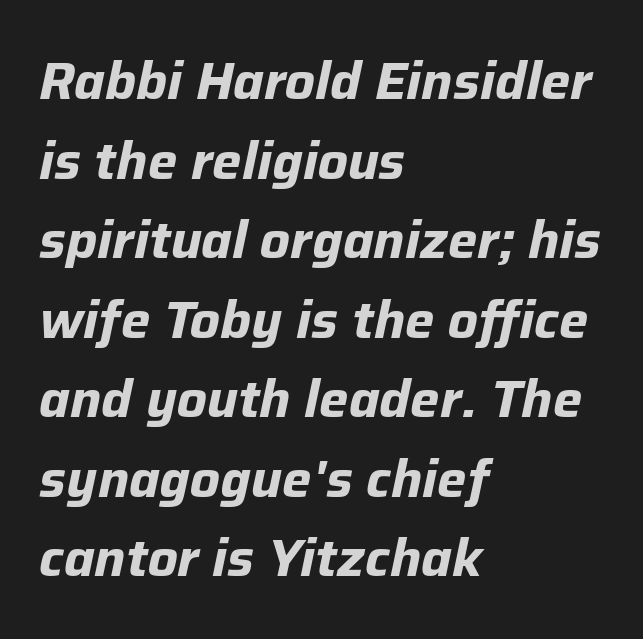
{"italic": "yes", "lean": "right", "slant_degrees": 12, "bold": "yes", "weight": "bold", "width": "normal", "stroke_contrast": "low", "x_height": "medium", "monospaced": "no", "underline": "no", "align": "left", "line_spacing": "normal", "line_spacing_ratio": 1.53, "letter_spacing": "normal", "letter_spacing_em": 0.0, "glyph_px": 52}
